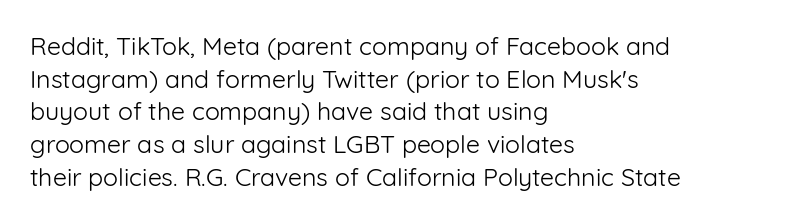
{"italic": "no", "bold": "no", "underline": "no", "align": "left", "line_spacing": "normal", "line_spacing_ratio": 1.31, "letter_spacing": "normal", "letter_spacing_em": 0.0, "glyph_px": 25}
